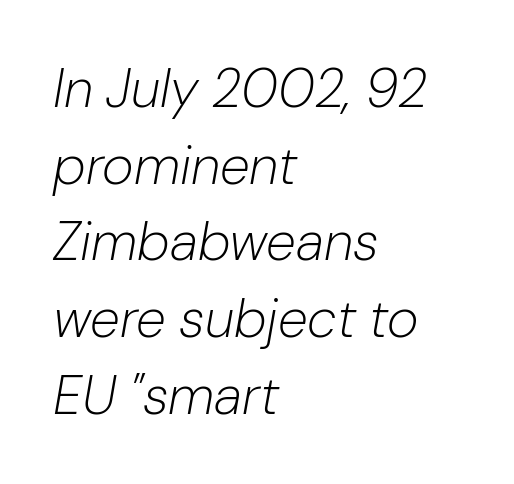
Q: Is the text bold? A: No.
Q: Is the text italic (slanted)? A: Yes, it leans right by about 10 degrees.
Q: Is the text underlined? A: No.
Q: How is the paragraph aligned? A: Left-aligned.
Q: Is the spacing between letters normal or unusually wide? A: Normal.
Q: Is the spacing between lines tight, normal or loose? A: Normal.
Q: Width (condensed, normal, or wide)? A: Normal.
Q: Stroke contrast? A: Low.
Q: x-height? A: Medium.
Q: Monospaced? A: No.
